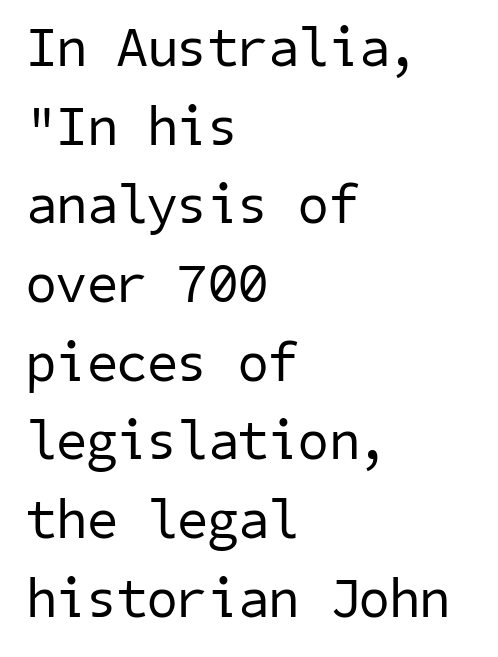
The image shows 55 px regular-weight sans-serif type; set left-aligned, normal line spacing (1.43x), normal letter spacing, not underlined; low stroke contrast and a medium x-height.
